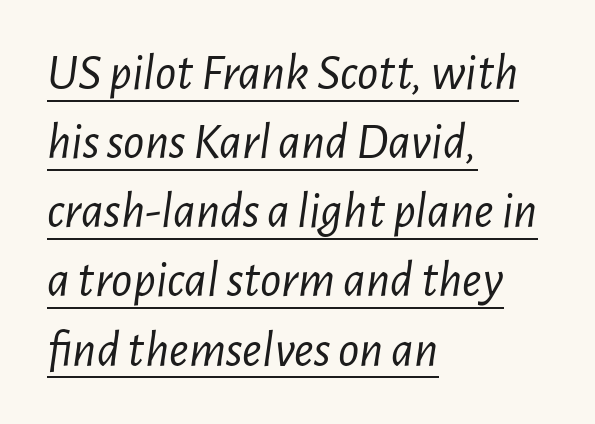
The image shows 52 px light, condensed type, italic (leaning right); set left-aligned, normal line spacing (1.33x), normal letter spacing, underlined; low stroke contrast and a medium x-height.
